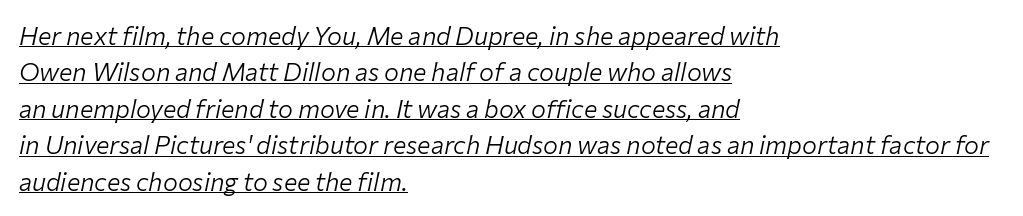
Q: Is the text bold? A: No.
Q: Is the text italic (slanted)? A: Yes, it leans right by about 12 degrees.
Q: Is the text underlined? A: Yes.
Q: How is the paragraph aligned? A: Left-aligned.
Q: Is the spacing between letters normal or unusually wide? A: Normal.
Q: Is the spacing between lines tight, normal or loose? A: Normal.
